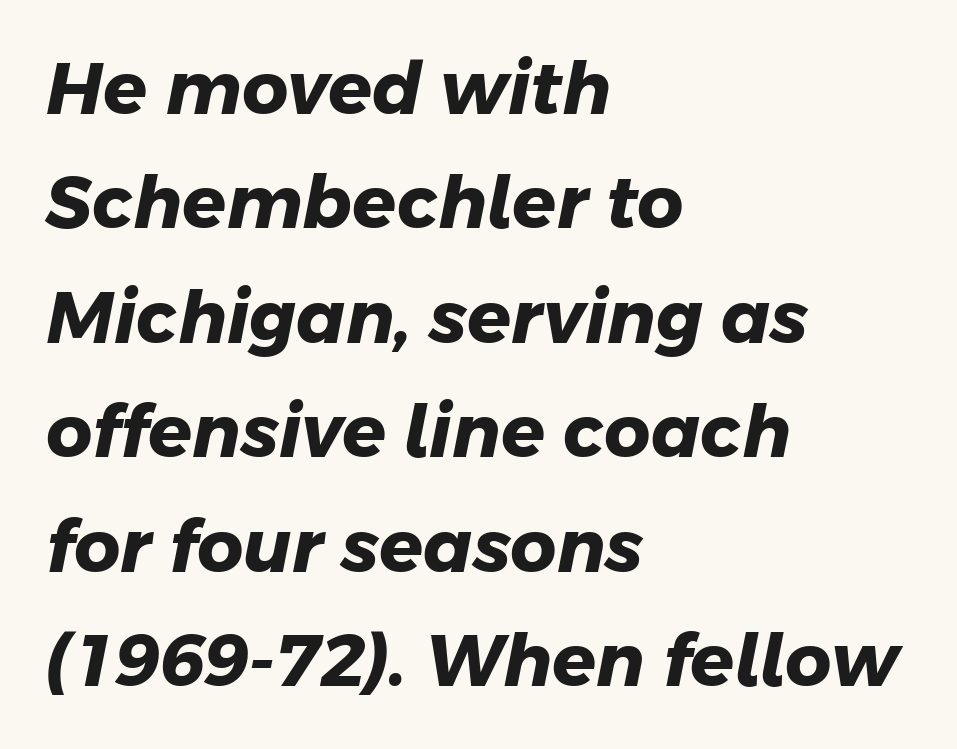
The image shows 72 px heavy sans-serif type; set left-aligned, normal line spacing (1.59x), normal letter spacing, not underlined; low stroke contrast and a medium x-height.
